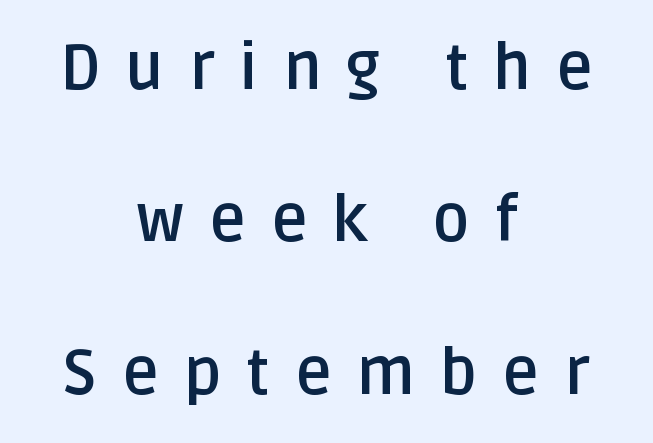
Q: Is the text bold? A: Yes.
Q: Is the text italic (slanted)? A: No, it is upright.
Q: Is the typeface a serif or a sans-serif typeface? A: Sans-serif.
Q: Is the text underlined? A: No.
Q: How is the paragraph aligned? A: Centered.
Q: Is the spacing between letters normal or unusually wide? A: Unusually wide.
Q: Is the spacing between lines tight, normal or loose? A: Loose.
Q: Width (condensed, normal, or wide)? A: Normal.
Q: Stroke contrast? A: Low.
Q: x-height? A: Large.
Q: Monospaced? A: No.
